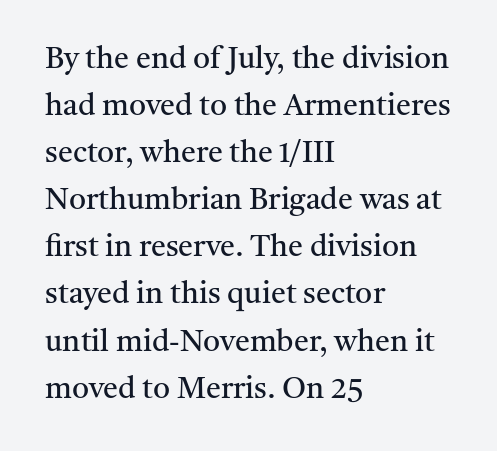
Students, note that the glyphs here touch the page at normal intervals. Note: serifs present on the glyphs. You could not count columns in this text — the font is proportionally spaced. In CSS terms this would be text-align: left.
